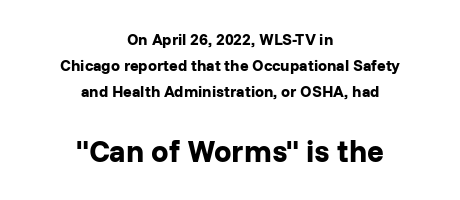
Do the characters align in a grid? No, the font is proportional. Examine the stroke ends and you'll find no serifs. Ascenders rise straight up at ninety degrees. Horizontally, the lines are justified to the midpoint only.
